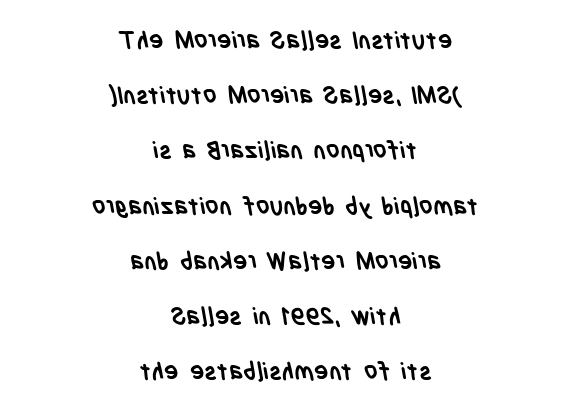
{"bold": "yes", "underline": "no", "align": "center", "line_spacing": "loose", "line_spacing_ratio": 2.3, "letter_spacing": "normal", "letter_spacing_em": 0.0, "glyph_px": 24}
